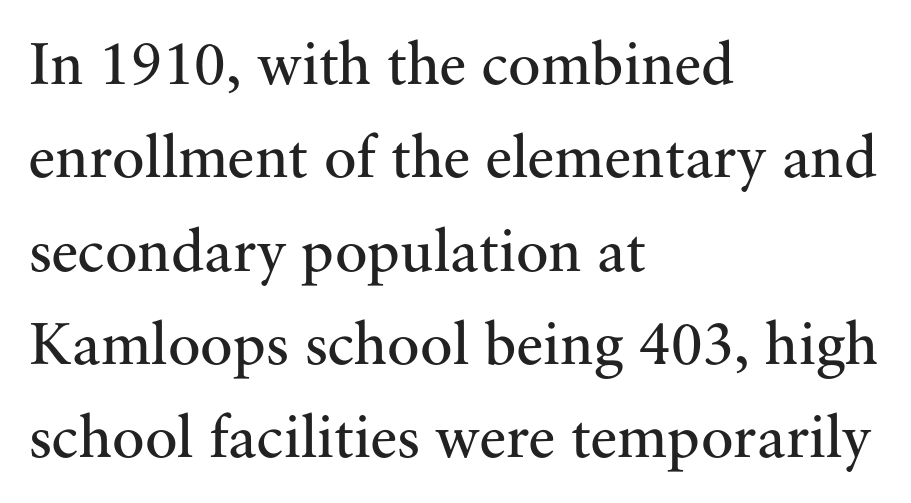
{"serif": "yes", "italic": "no", "bold": "no", "weight": "regular", "width": "normal", "stroke_contrast": "medium", "x_height": "small", "monospaced": "no", "underline": "no", "align": "left", "line_spacing": "normal", "line_spacing_ratio": 1.53, "letter_spacing": "normal", "letter_spacing_em": 0.0, "glyph_px": 61}
